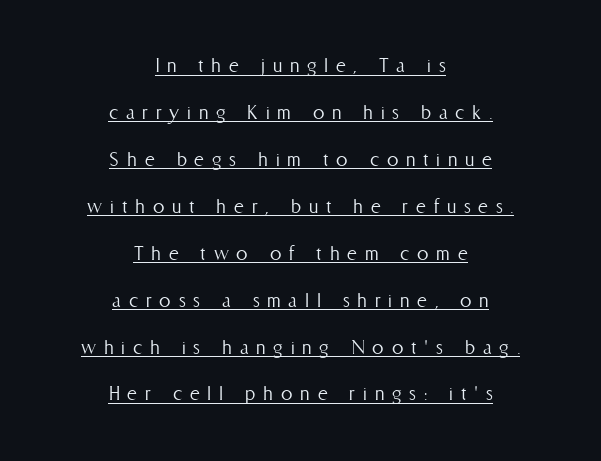
{"italic": "no", "bold": "no", "underline": "yes", "align": "center", "line_spacing": "loose", "line_spacing_ratio": 2.04, "letter_spacing": "wide", "letter_spacing_em": 0.34, "glyph_px": 23}
